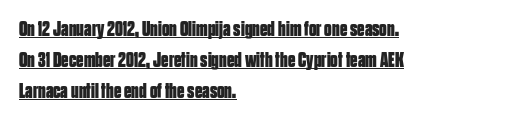
The image shows 21 px bold type, upright; set left-aligned, normal line spacing (1.48x), normal letter spacing, underlined.
